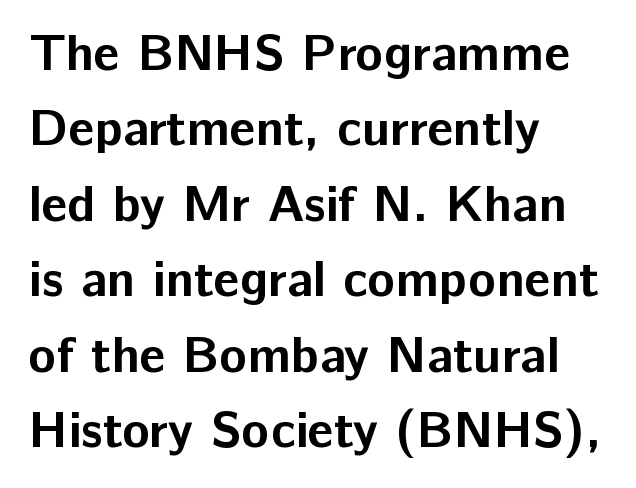
Each word holds together tightly as a unit, with standard inter-letter gaps. Each letter keeps its own natural width here, so spacing adapts to shape. Is the type bold? Yes — the strokes are clearly thick and heavy. Nothing sits at the stroke ends, so this counts as sans-serif. Posture: upright roman.
